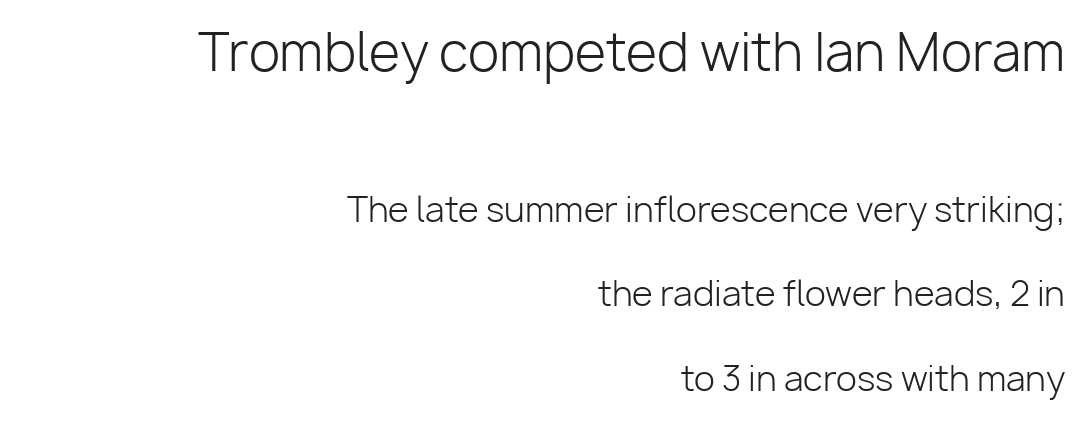
Is this a sans? Yes — the strokes have no serifs. Airy leading. Size contrast runs from large at the top to small at the bottom. The baseline area is clear.
